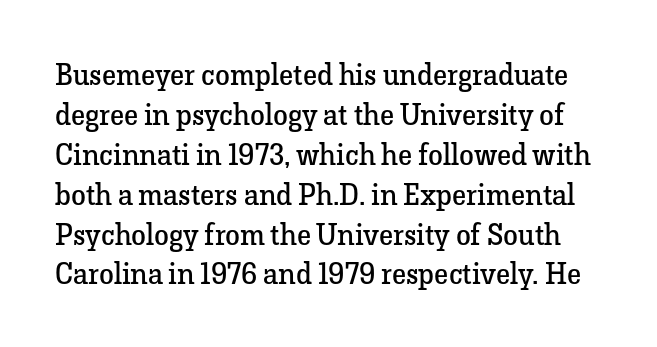
Q: Is the text bold? A: No.
Q: Is the text italic (slanted)? A: No, it is upright.
Q: Is the typeface a serif or a sans-serif typeface? A: Serif.
Q: Is the text underlined? A: No.
Q: Is the spacing between letters normal or unusually wide? A: Normal.
Q: Is the spacing between lines tight, normal or loose? A: Normal.
Q: Width (condensed, normal, or wide)? A: Normal.
Q: Stroke contrast? A: Low.
Q: x-height? A: Medium.
Q: Monospaced? A: No.
